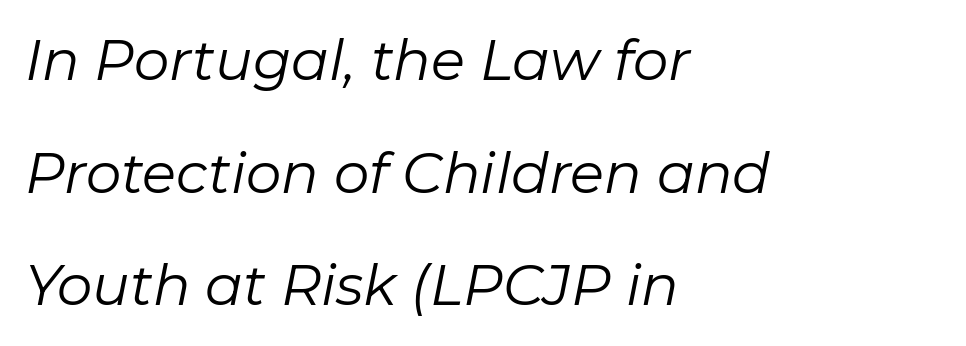
{"italic": "yes", "lean": "right", "slant_degrees": 11, "bold": "no", "weight": "regular", "width": "normal", "stroke_contrast": "low", "x_height": "medium", "monospaced": "no", "underline": "no", "align": "left", "line_spacing": "loose", "line_spacing_ratio": 2.01, "letter_spacing": "normal", "letter_spacing_em": 0.0, "glyph_px": 56}
